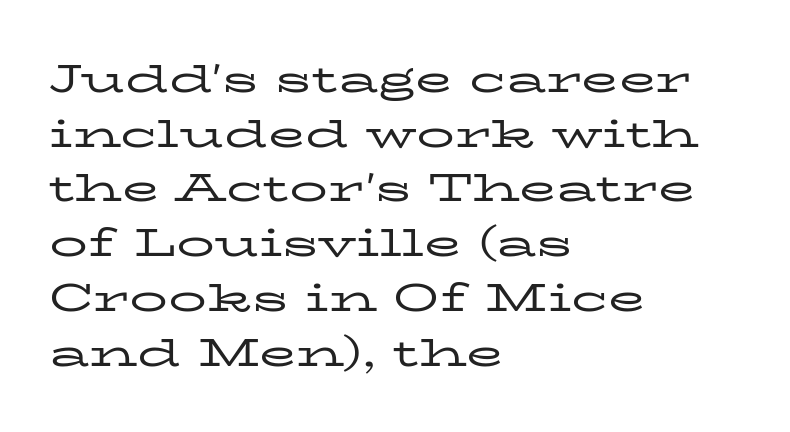
Posture: straight, roman, zero tilt. This rendering leaves character spacing at its baseline value. Here the designer chose a conventional face with non-uniform glyph widths. Bold? No — there's no thickening of the strokes. A typesetter would label this face a serif. Bare-footed words on every line.
